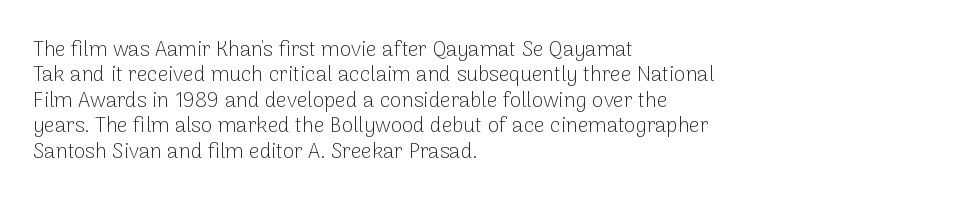
A bare baseline throughout the passage. Line beginnings align vertically; line endings do not. This sample uses plain, unmodified letter spacing. Posture: straight, roman, zero tilt. Is this a heavy cut? Hardly; it is regular or lighter.
